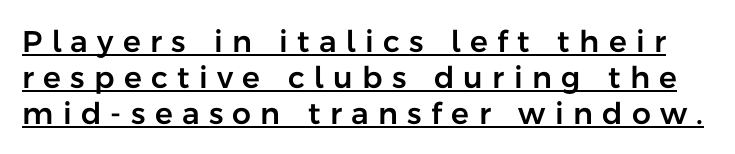
Glyph-to-glyph distance is far greater than everyday printed text. This sample has the flowing, uneven cadence of proportional lettering. Like a heading marked for emphasis, these lines bear an underscore. The font family rendered here belongs to the sans-serif group.
